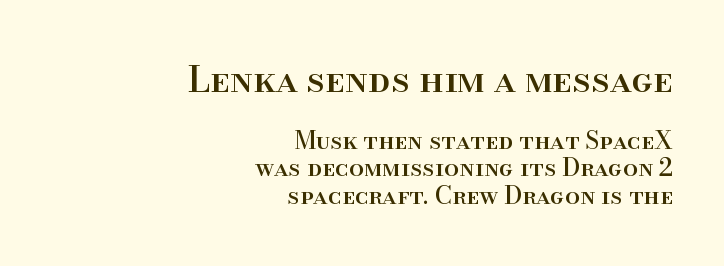
The image shows 36 px serif type, upright; set right-aligned, line spacing 1.16x, normal letter spacing, not underlined; the first (top) block is 1.5x larger; high stroke contrast and a small x-height.
